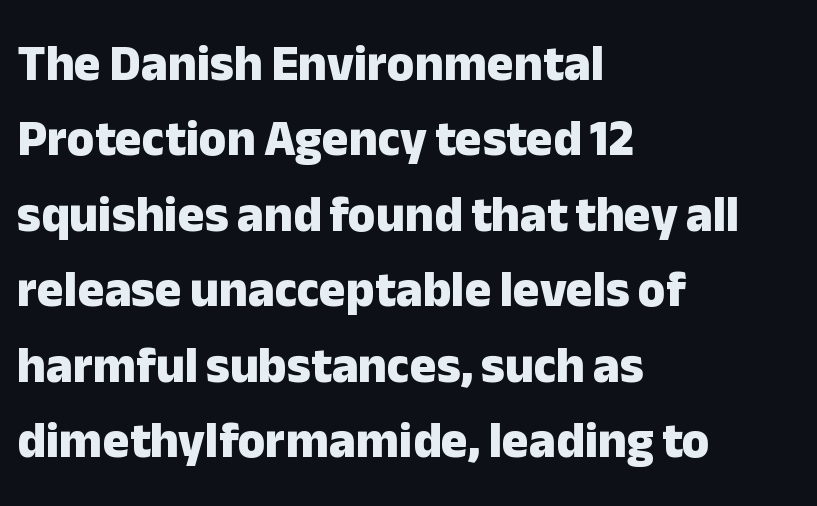
{"serif": "no", "italic": "no", "bold": "yes", "weight": "heavy", "width": "normal", "stroke_contrast": "low", "x_height": "medium", "monospaced": "no", "underline": "no", "align": "left", "line_spacing": "normal", "line_spacing_ratio": 1.51, "letter_spacing": "normal", "letter_spacing_em": 0.0, "glyph_px": 50}
